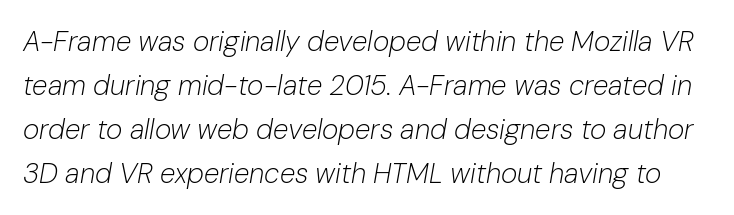
{"italic": "yes", "lean": "right", "slant_degrees": 10, "bold": "no", "weight": "light", "width": "normal", "stroke_contrast": "low", "x_height": "medium", "monospaced": "no", "underline": "no", "line_spacing": "normal", "line_spacing_ratio": 1.57, "letter_spacing": "normal", "letter_spacing_em": 0.0, "glyph_px": 28}
